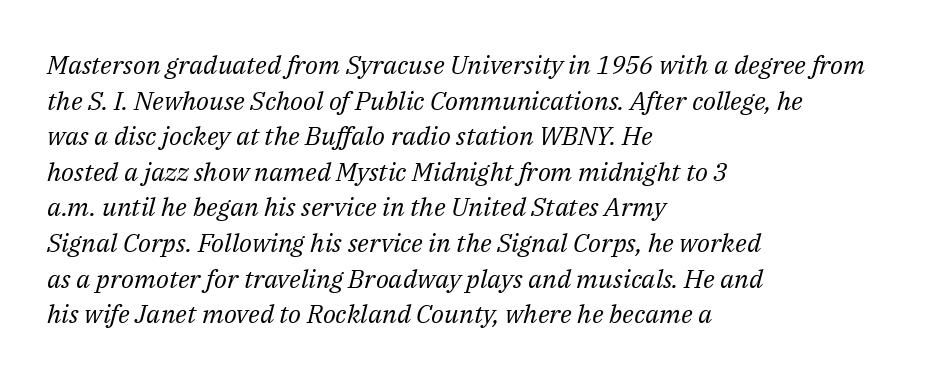
Is the type heavy? It reads as light-to-regular instead. These lines are set flush left with a ragged right edge. Inter-character spacing is left at the font's built-in metrics. This sample uses an oblique cut, with every glyph tilted off the vertical. Regular leading.
